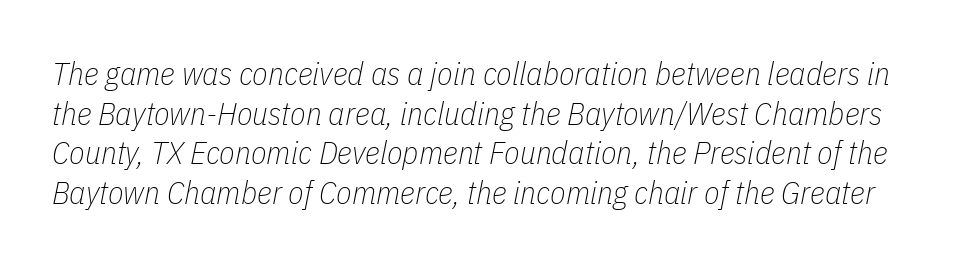
Bold? No — there's no thickening of the strokes. The passage shown leans; its letterforms are oblique. The passage shown is typed in a proportional face where columns would drift. Beneath every word, the page is bare. Standard letterfit; no display-style spreading of the glyphs.
